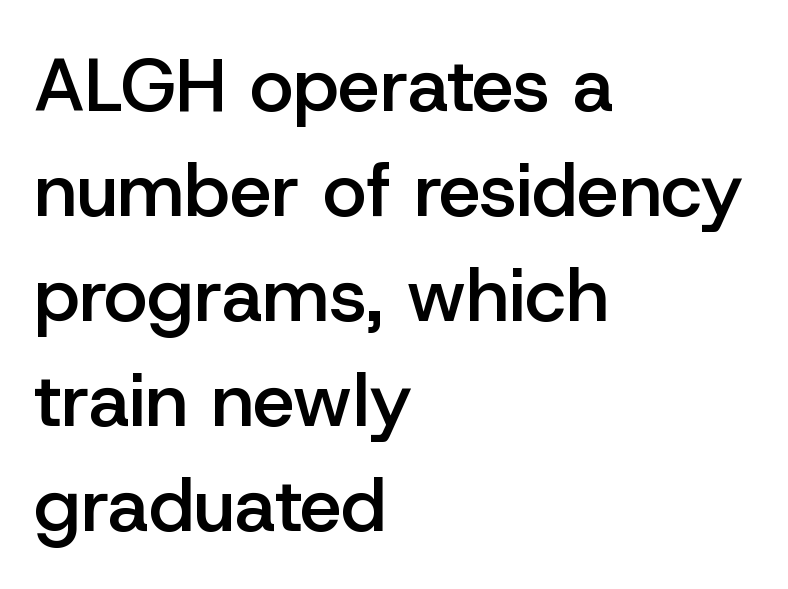
This rendering uses left alignment, leaving the right contour irregular. Note: no serifs on the glyphs. Slightly chunky letters — semibold, I'd say, not full bold. Is there any slant? The stems are plumb. The leading is moderate, giving the passage an even texture.
